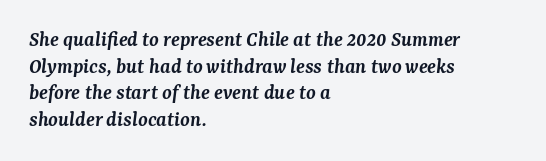
How are the letters spaced? Ordinarily, with no added tracking. The font is running at a semibold setting, under full bold. Line starts are locked; line ends wander. This sample uses an oblique cut, with every glyph tilted off the vertical.
